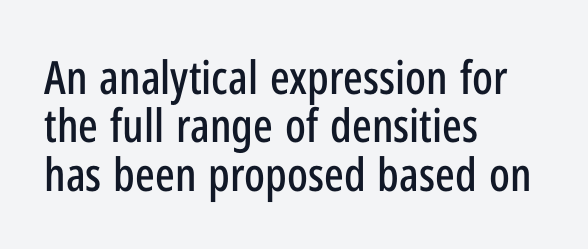
{"serif": "no", "italic": "no", "width": "condensed", "stroke_contrast": "low", "x_height": "medium", "monospaced": "no", "underline": "no", "align": "left", "line_spacing": "tight", "line_spacing_ratio": 1.05, "letter_spacing": "normal", "letter_spacing_em": 0.0, "glyph_px": 46}
